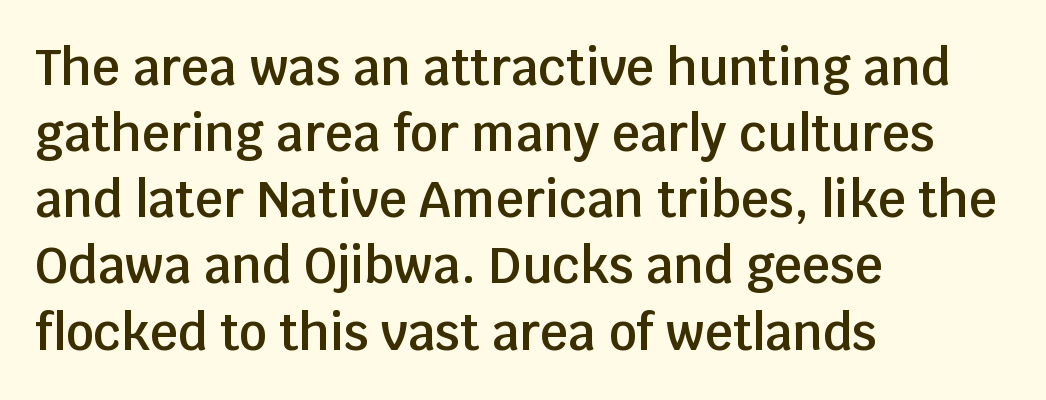
{"serif": "no", "italic": "no", "bold": "semi", "weight": "semibold", "width": "normal", "stroke_contrast": "low", "x_height": "large", "monospaced": "no", "underline": "no", "align": "left", "line_spacing": "normal", "line_spacing_ratio": 1.35, "letter_spacing": "normal", "letter_spacing_em": 0.0, "glyph_px": 49}
